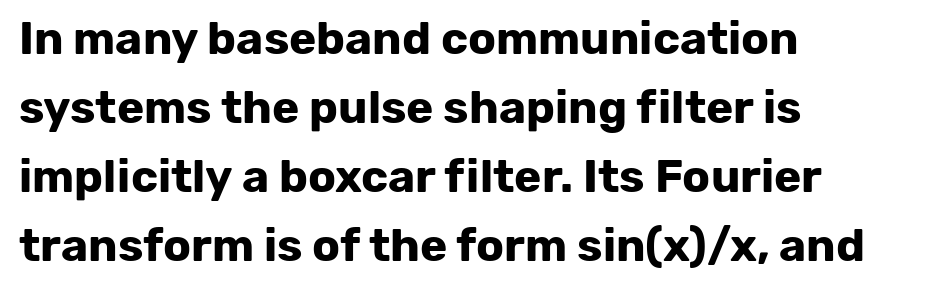
Q: Is the text bold? A: Yes.
Q: Is the text italic (slanted)? A: No, it is upright.
Q: Is the typeface a serif or a sans-serif typeface? A: Sans-serif.
Q: Is the text underlined? A: No.
Q: How is the paragraph aligned? A: Left-aligned.
Q: Is the spacing between letters normal or unusually wide? A: Normal.
Q: Is the spacing between lines tight, normal or loose? A: Normal.
Q: Width (condensed, normal, or wide)? A: Normal.
Q: Stroke contrast? A: Low.
Q: x-height? A: Medium.
Q: Monospaced? A: No.
